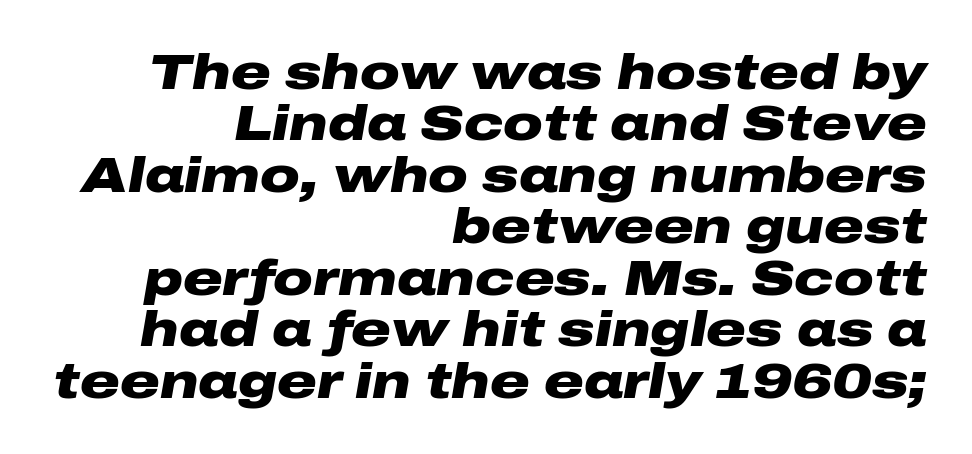
Weight: bold. These lines are rendered in a variable-pitch font. The leading is snug, giving the passage a crowded texture. No extra tracking has been applied to these lines.
